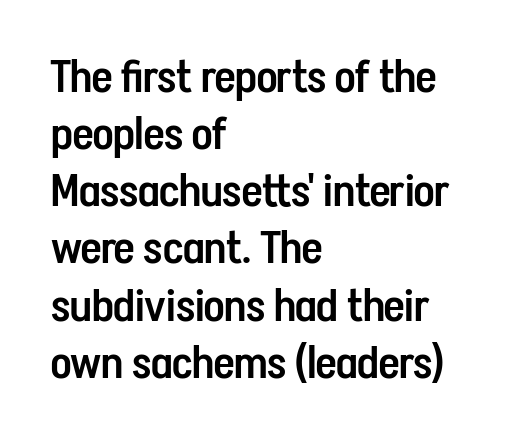
Q: Is the text bold? A: Semi-bold.
Q: Is the text italic (slanted)? A: No, it is upright.
Q: Is the typeface a serif or a sans-serif typeface? A: Sans-serif.
Q: Is the text underlined? A: No.
Q: How is the paragraph aligned? A: Left-aligned.
Q: Is the spacing between letters normal or unusually wide? A: Normal.
Q: Is the spacing between lines tight, normal or loose? A: Normal.
Q: Width (condensed, normal, or wide)? A: Condensed.
Q: Stroke contrast? A: Low.
Q: x-height? A: Medium.
Q: Monospaced? A: No.
